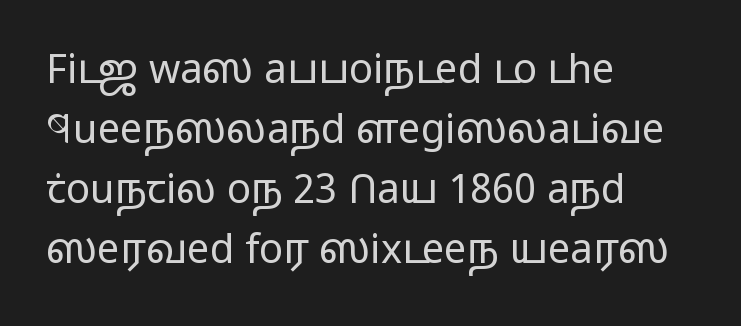
Note the varied advance widths — an 'i' is clearly narrower than an 'm'. This is the regular roman posture of the typeface. This rendering features lettering with no underline. The vertical gap from one line to the next is medium. A typesetter would label this face a sans.
